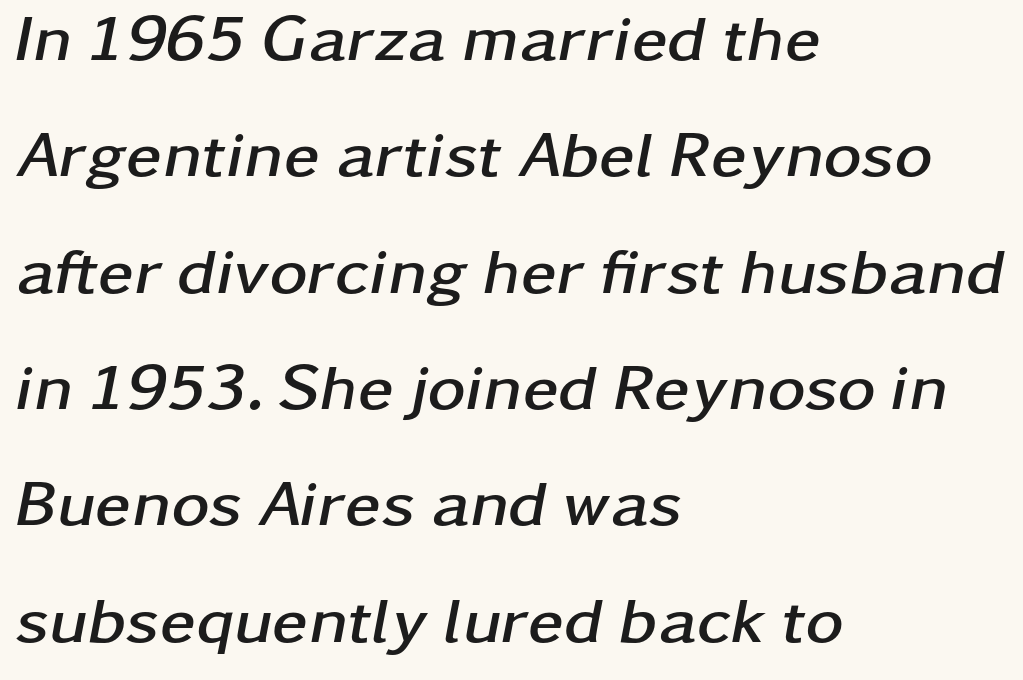
{"italic": "yes", "lean": "right", "slant_degrees": 11, "bold": "yes", "weight": "semibold", "width": "wide", "stroke_contrast": "low", "x_height": "medium", "monospaced": "no", "underline": "no", "align": "left", "line_spacing_ratio": 1.79, "letter_spacing": "normal", "letter_spacing_em": 0.0, "glyph_px": 65}
